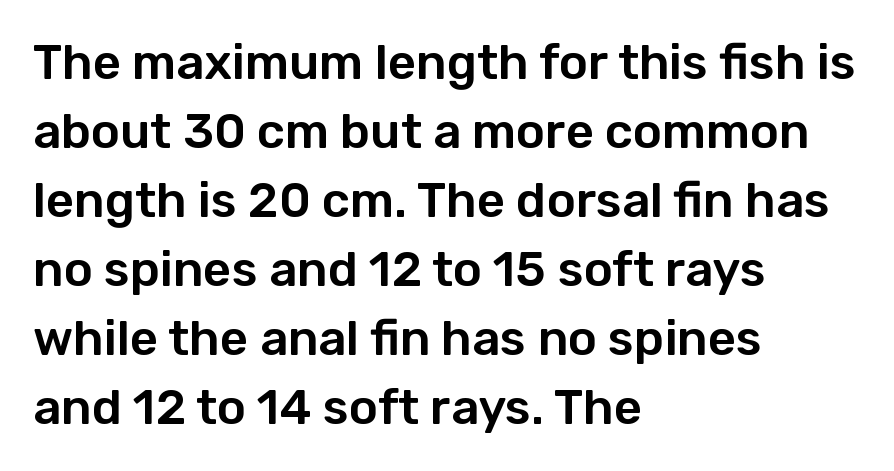
{"serif": "no", "italic": "no", "width": "normal", "stroke_contrast": "low", "x_height": "medium", "monospaced": "no", "underline": "no", "align": "left", "line_spacing": "normal", "line_spacing_ratio": 1.41, "letter_spacing": "normal", "letter_spacing_em": 0.0, "glyph_px": 49}
